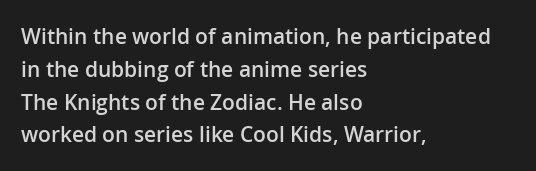
Q: Is the text bold? A: Semi-bold.
Q: Is the text italic (slanted)? A: No, it is upright.
Q: Is the text underlined? A: No.
Q: How is the paragraph aligned? A: Left-aligned.
Q: Is the spacing between letters normal or unusually wide? A: Normal.
Q: Is the spacing between lines tight, normal or loose? A: Normal.
